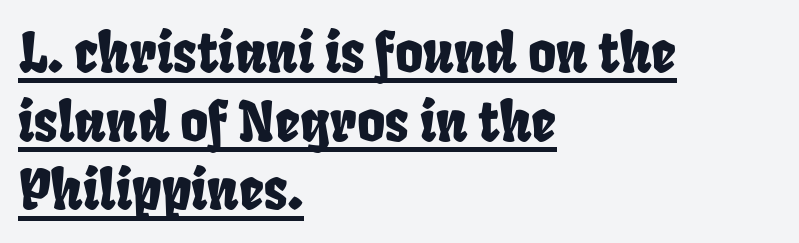
Q: Is the typeface a serif or a sans-serif typeface? A: Sans-serif.
Q: Is the text underlined? A: Yes.
Q: How is the paragraph aligned? A: Left-aligned.
Q: Is the spacing between letters normal or unusually wide? A: Normal.
Q: Is the spacing between lines tight, normal or loose? A: Normal.
Q: Width (condensed, normal, or wide)? A: Condensed.
Q: Stroke contrast? A: Low.
Q: x-height? A: Large.
Q: Monospaced? A: No.
